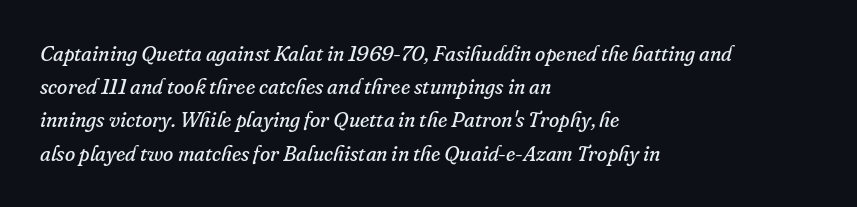
{"italic": "yes", "lean": "right", "slant_degrees": 16, "bold": "no", "underline": "no", "align": "left", "line_spacing": "normal", "line_spacing_ratio": 1.58, "letter_spacing": "normal", "letter_spacing_em": 0.0, "glyph_px": 21}
